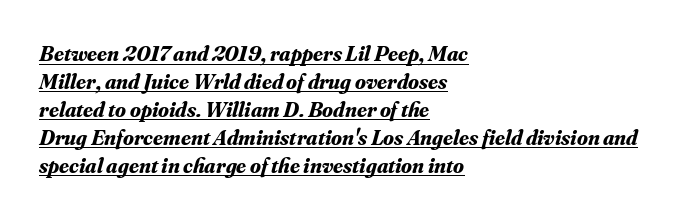
{"italic": "yes", "lean": "right", "slant_degrees": 16, "bold": "yes", "underline": "yes", "align": "left", "line_spacing": "normal", "line_spacing_ratio": 1.27, "letter_spacing": "normal", "letter_spacing_em": 0.0, "glyph_px": 22}
